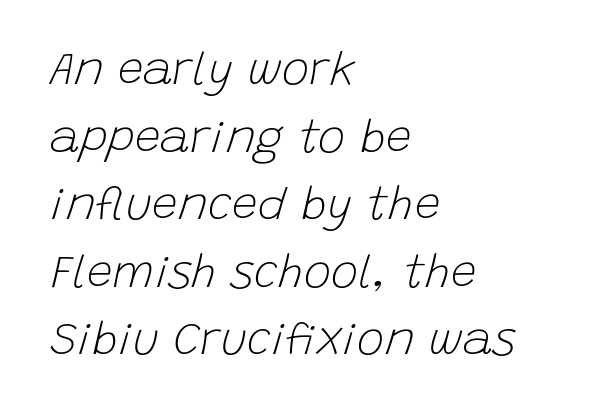
Q: Is the text bold? A: No.
Q: Is the text italic (slanted)? A: Yes, it leans right by about 15 degrees.
Q: Is the text underlined? A: No.
Q: How is the paragraph aligned? A: Left-aligned.
Q: Is the spacing between letters normal or unusually wide? A: Normal.
Q: Is the spacing between lines tight, normal or loose? A: Normal.
Q: Width (condensed, normal, or wide)? A: Normal.
Q: Stroke contrast? A: Low.
Q: x-height? A: Large.
Q: Monospaced? A: No.
